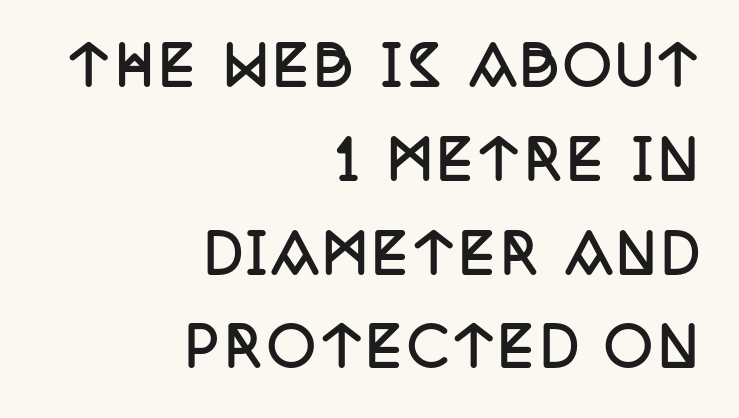
The rendering shows small feet on the letterforms — a serif design. Spacing verdict: proportional, widths tailored to each character. The gap between lines stays unmarked. What weight is shown? A full bold with thick strokes. One-word summary of the alignment: right.
